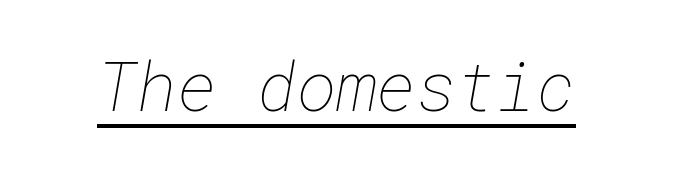
The image shows 68 px thin type; set normal letter spacing, underlined; low stroke contrast and a medium x-height.
